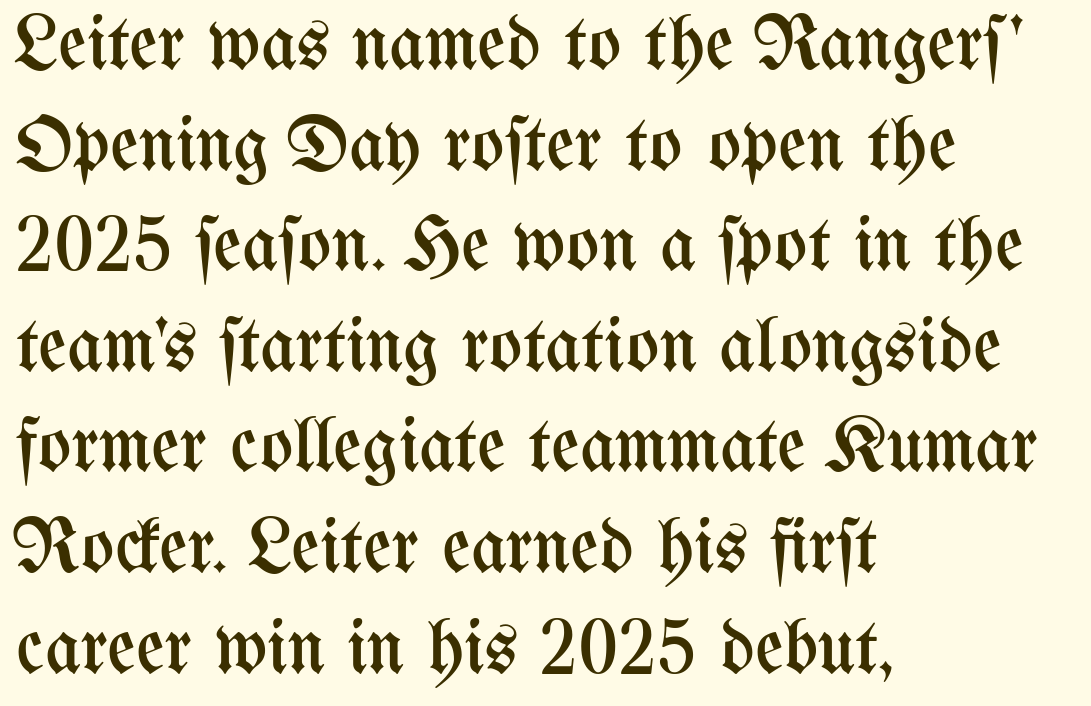
The image shows 78 px regular-weight, condensed type, upright; set left-aligned, normal line spacing (1.29x), normal letter spacing, not underlined; medium stroke contrast and a medium x-height.
